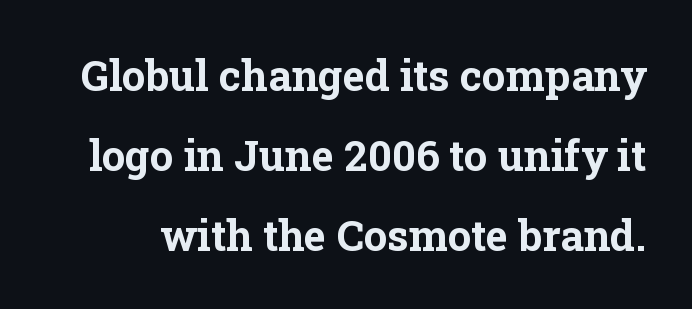
The face used here has the dense, thick strokes of a bold. The leading is generous, giving the passage an open texture. Plain, unruled lines of type. In terms of posture, this sample is upright. What kind of face is this? One with serifs. Caption: standard tracking, unaltered.
